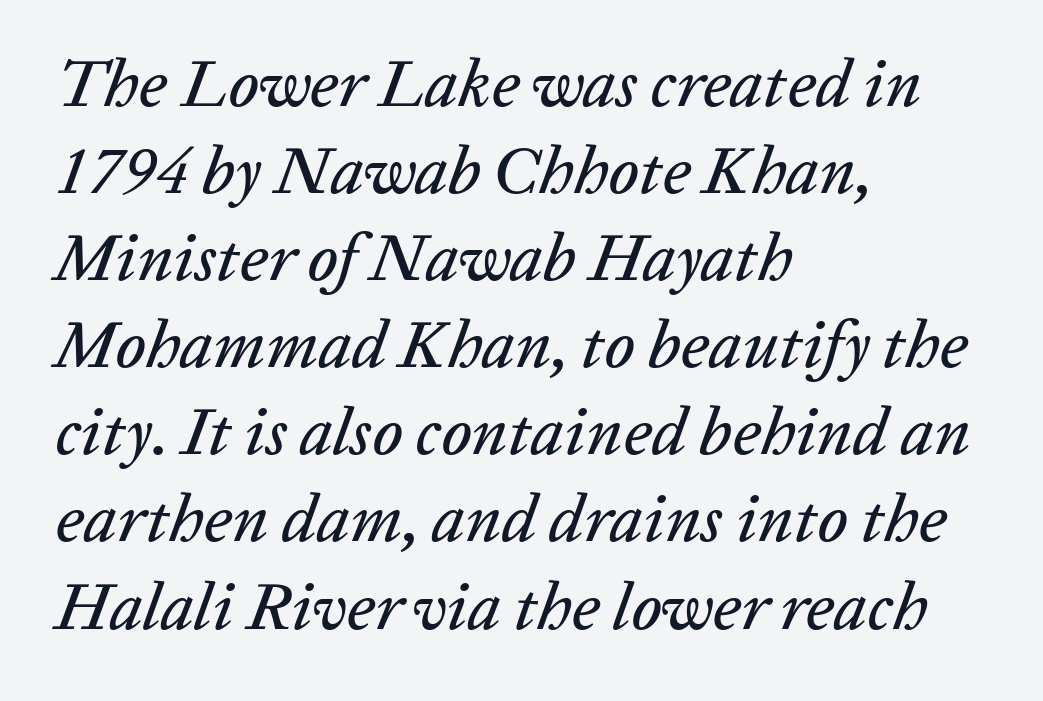
Rendered with sloped, italic letterforms. Inter-character spacing is left at the font's built-in metrics. Evenly set lines give the paragraph a standard silhouette. One-word summary of the alignment: left. Character widths vary here, with narrow letters taking less room than wide ones.
